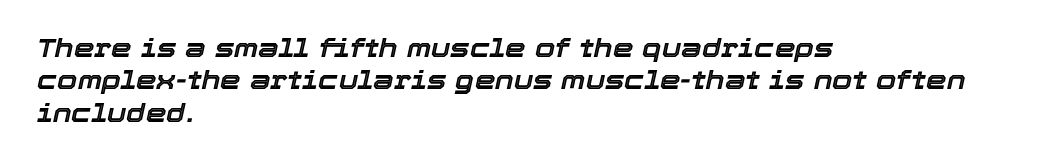
Q: Is the text italic (slanted)? A: Yes, it leans right by about 12 degrees.
Q: Is the text underlined? A: No.
Q: How is the paragraph aligned? A: Left-aligned.
Q: Is the spacing between letters normal or unusually wide? A: Normal.
Q: Is the spacing between lines tight, normal or loose? A: Normal.
